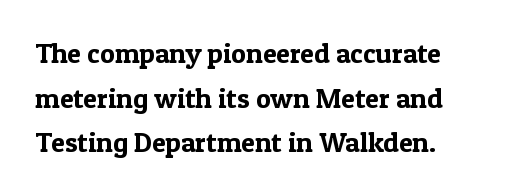
Q: Is the text italic (slanted)? A: No, it is upright.
Q: Is the typeface a serif or a sans-serif typeface? A: Serif.
Q: Is the text underlined? A: No.
Q: Is the spacing between letters normal or unusually wide? A: Normal.
Q: Is the spacing between lines tight, normal or loose? A: Normal.
Q: Width (condensed, normal, or wide)? A: Normal.
Q: x-height? A: Medium.
Q: Monospaced? A: No.
